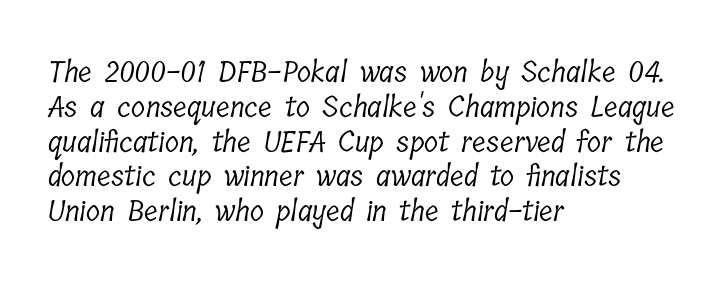
The image shows 29 px light, condensed serif type; set left-aligned, line spacing 1.2x, normal letter spacing, not underlined; low stroke contrast and a medium x-height.
